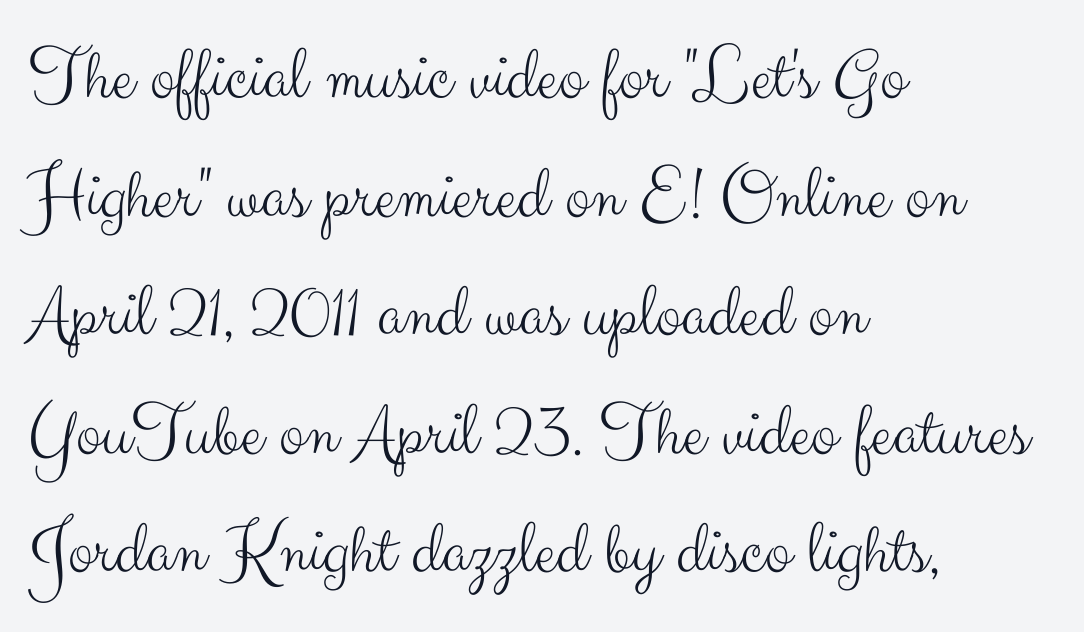
The vertical gap from one line to the next is medium. The font family rendered here belongs to the sans-serif group. Every row of glyphs begins at an identical x-position on the left. Compared with a typical body face, this is equally light or lighter still. The face used here is rendered with its standard letterfit.
